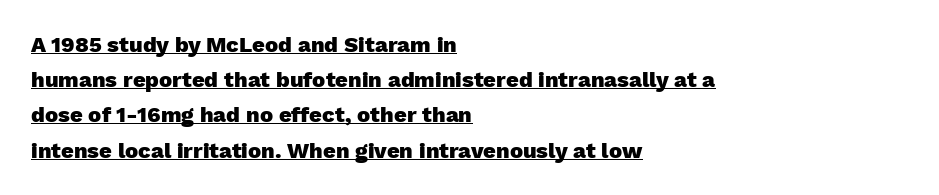
The image shows 22 px bold type, upright; set left-aligned, normal line spacing (1.6x), normal letter spacing, underlined.
